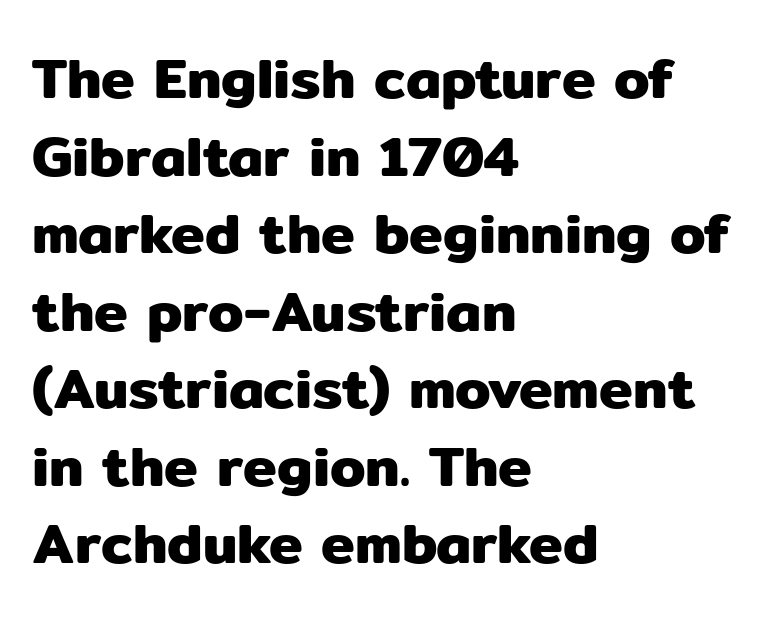
Q: Is the text italic (slanted)? A: No, it is upright.
Q: Is the typeface a serif or a sans-serif typeface? A: Sans-serif.
Q: Is the text underlined? A: No.
Q: How is the paragraph aligned? A: Left-aligned.
Q: Is the spacing between letters normal or unusually wide? A: Normal.
Q: Is the spacing between lines tight, normal or loose? A: Normal.
Q: Width (condensed, normal, or wide)? A: Normal.
Q: Stroke contrast? A: Low.
Q: x-height? A: Medium.
Q: Monospaced? A: No.
